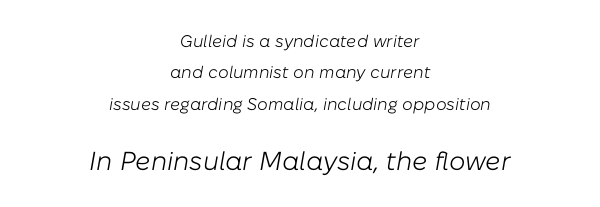
The image shows 26 px text type, italic (leaning right); set centered, line spacing 1.85x, normal letter spacing, not underlined; the second (bottom) block is 1.53x larger.
